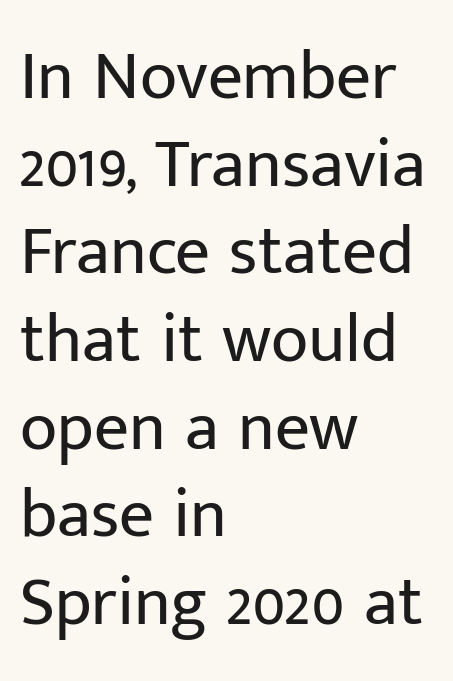
{"serif": "no", "italic": "no", "bold": "no", "weight": "regular", "width": "normal", "stroke_contrast": "low", "x_height": "medium", "monospaced": "no", "underline": "no", "align": "left", "line_spacing": "normal", "line_spacing_ratio": 1.27, "letter_spacing": "normal", "letter_spacing_em": 0.0, "glyph_px": 69}
